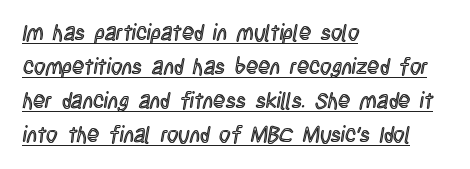
{"underline": "yes", "align": "left", "line_spacing": "normal", "line_spacing_ratio": 1.54, "letter_spacing": "normal", "letter_spacing_em": 0.0, "glyph_px": 22}
